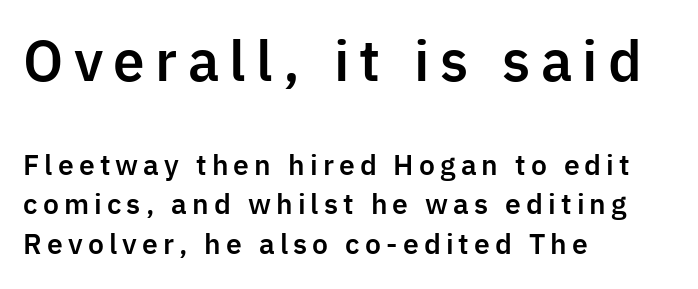
The image shows 54 px sans-serif type, upright; set left-aligned, normal line spacing (1.47x), not underlined; the first (top) block is 2.0x larger; low stroke contrast and a medium x-height.
